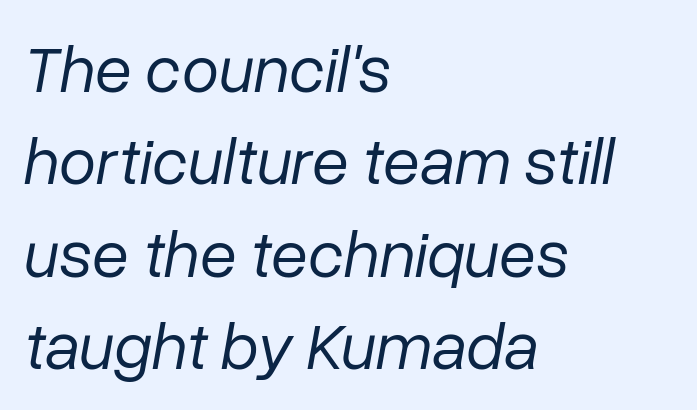
The image shows 67 px regular-weight type, italic (leaning right); set left-aligned, normal line spacing (1.38x), normal letter spacing, not underlined; low stroke contrast and a medium x-height.
